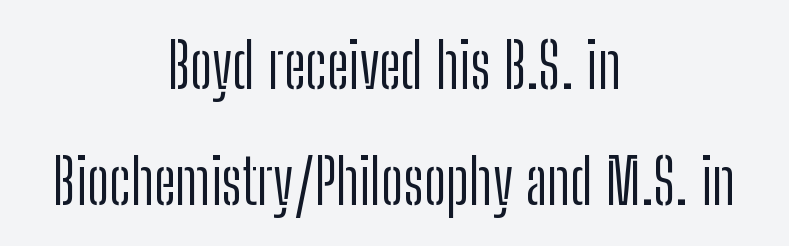
The image shows 63 px light, condensed sans-serif type, upright; set centered, line spacing 1.84x, normal letter spacing, not underlined; low stroke contrast and a medium x-height.
